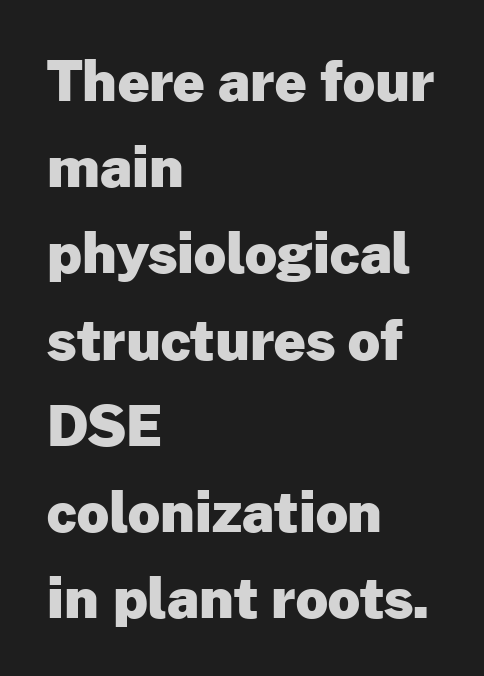
The image shows 56 px heavy sans-serif type, upright; set left-aligned, normal line spacing (1.54x), normal letter spacing, not underlined; low stroke contrast and a medium x-height.
